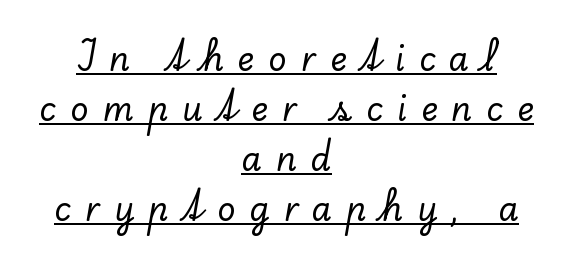
{"serif": "yes", "width": "normal", "stroke_contrast": "low", "x_height": "small", "monospaced": "no", "underline": "yes", "align": "center", "line_spacing": "normal", "line_spacing_ratio": 1.56, "letter_spacing": "wide", "letter_spacing_em": 0.44, "glyph_px": 32}
